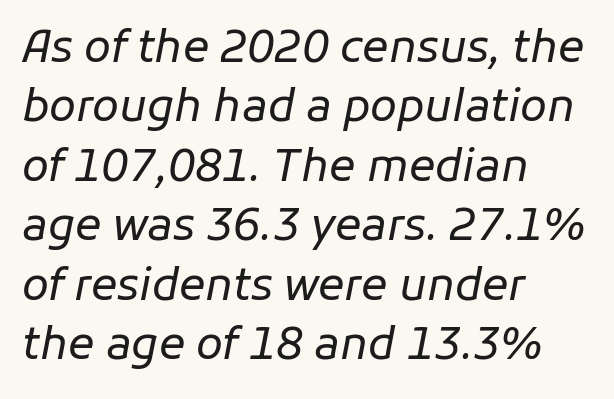
{"italic": "yes", "lean": "right", "slant_degrees": 11, "bold": "no", "weight": "regular", "width": "normal", "stroke_contrast": "low", "x_height": "medium", "monospaced": "no", "underline": "no", "align": "left", "line_spacing": "normal", "line_spacing_ratio": 1.35, "letter_spacing": "normal", "letter_spacing_em": 0.0, "glyph_px": 44}
